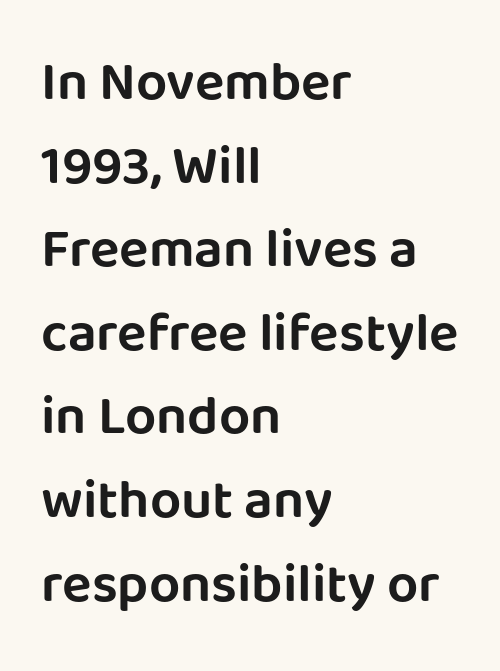
Q: Is the text italic (slanted)? A: No, it is upright.
Q: Is the typeface a serif or a sans-serif typeface? A: Sans-serif.
Q: Is the text underlined? A: No.
Q: How is the paragraph aligned? A: Left-aligned.
Q: Is the spacing between letters normal or unusually wide? A: Normal.
Q: Is the spacing between lines tight, normal or loose? A: Normal.
Q: Width (condensed, normal, or wide)? A: Normal.
Q: Stroke contrast? A: Low.
Q: x-height? A: Large.
Q: Monospaced? A: No.
